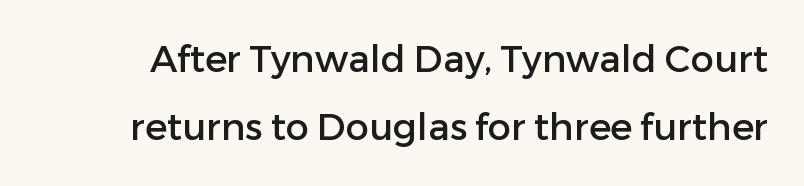
Character widths vary here, with narrow letters taking less room than wide ones. It's the straight-up-and-down kind of type. Is this a sans? Yes — the strokes have no serifs. Short note: letters normally spaced. The area under the type is left untouched.
